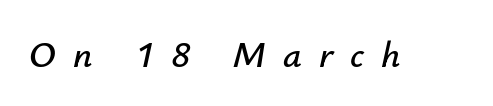
Q: Is the text italic (slanted)? A: Yes, it leans right by about 12 degrees.
Q: Is the text underlined? A: No.
Q: Is the spacing between letters normal or unusually wide? A: Unusually wide.
Q: Width (condensed, normal, or wide)? A: Normal.
Q: Stroke contrast? A: Low.
Q: x-height? A: Small.
Q: Monospaced? A: No.
